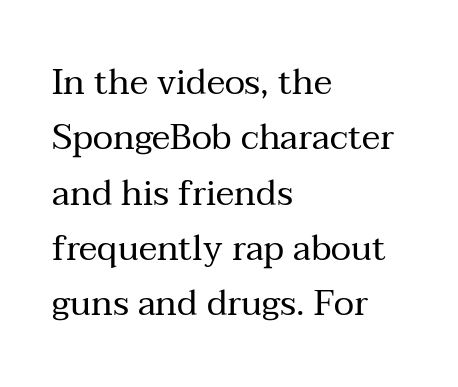
Q: Is the text bold? A: No.
Q: Is the text italic (slanted)? A: No, it is upright.
Q: Is the typeface a serif or a sans-serif typeface? A: Serif.
Q: Is the text underlined? A: No.
Q: How is the paragraph aligned? A: Left-aligned.
Q: Is the spacing between letters normal or unusually wide? A: Normal.
Q: Is the spacing between lines tight, normal or loose? A: Normal.
Q: Width (condensed, normal, or wide)? A: Normal.
Q: Stroke contrast? A: Medium.
Q: x-height? A: Medium.
Q: Monospaced? A: No.
